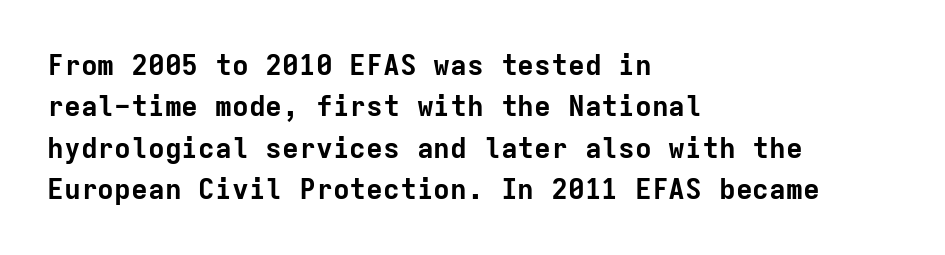
The image shows 28 px bold sans-serif type, upright, monospaced; set left-aligned, normal line spacing (1.48x), normal letter spacing, not underlined; low stroke contrast and a medium x-height.
